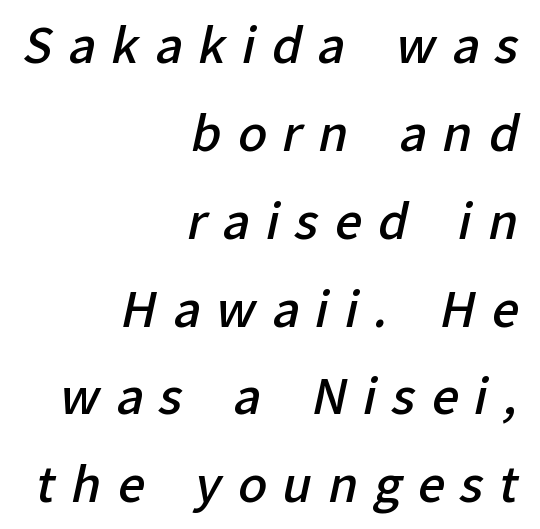
Q: Is the text bold? A: Semi-bold.
Q: Is the typeface a serif or a sans-serif typeface? A: Sans-serif.
Q: Is the text underlined? A: No.
Q: How is the paragraph aligned? A: Right-aligned.
Q: Is the spacing between letters normal or unusually wide? A: Unusually wide.
Q: Width (condensed, normal, or wide)? A: Normal.
Q: Stroke contrast? A: Low.
Q: x-height? A: Medium.
Q: Monospaced? A: No.
